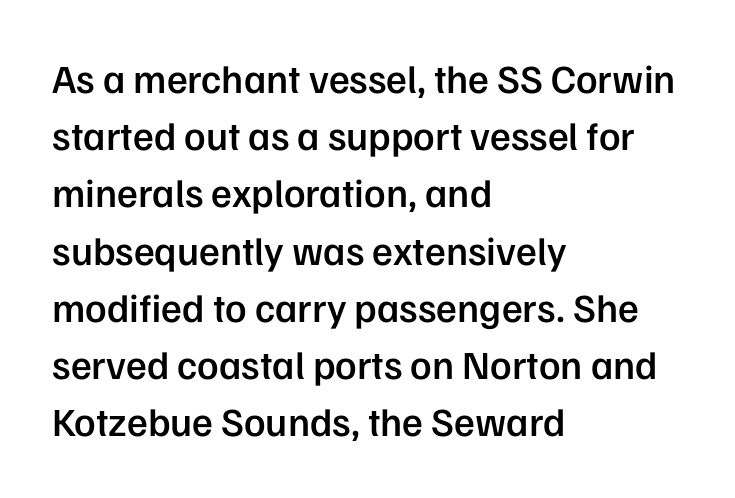
The image shows 40 px semibold sans-serif type, upright; set left-aligned, normal line spacing (1.43x), normal letter spacing, not underlined; low stroke contrast and a medium x-height.
